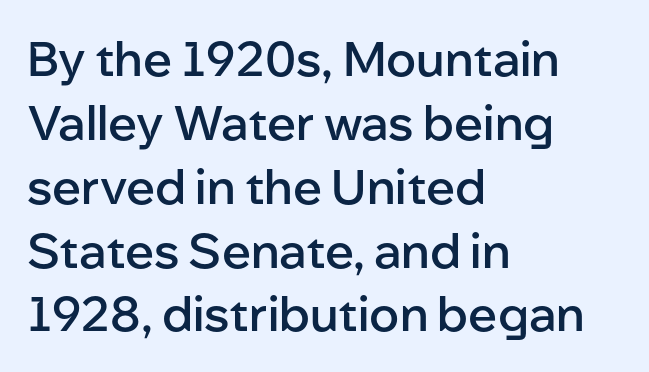
{"serif": "no", "italic": "no", "bold": "semi", "weight": "semibold", "width": "normal", "stroke_contrast": "low", "x_height": "medium", "monospaced": "no", "underline": "no", "align": "left", "line_spacing": "normal", "line_spacing_ratio": 1.33, "letter_spacing": "normal", "letter_spacing_em": 0.0, "glyph_px": 48}
